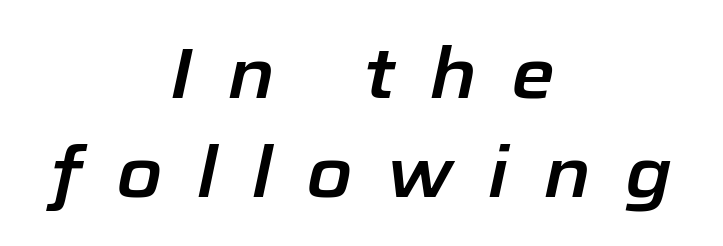
Q: Is the text italic (slanted)? A: Yes, it leans right by about 12 degrees.
Q: Is the text underlined? A: No.
Q: How is the paragraph aligned? A: Centered.
Q: Is the spacing between letters normal or unusually wide? A: Unusually wide.
Q: Is the spacing between lines tight, normal or loose? A: Normal.
Q: Width (condensed, normal, or wide)? A: Normal.
Q: Stroke contrast? A: Low.
Q: x-height? A: Medium.
Q: Monospaced? A: No.
